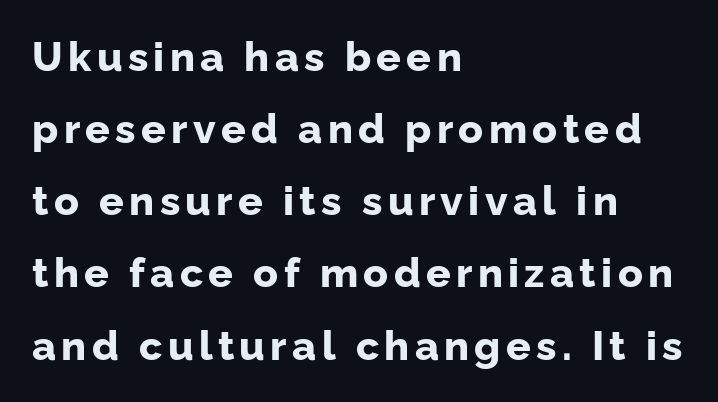
{"serif": "no", "italic": "no", "bold": "yes", "weight": "bold", "width": "normal", "stroke_contrast": "low", "x_height": "medium", "monospaced": "no", "underline": "no", "align": "left", "line_spacing_ratio": 1.76, "glyph_px": 41}
